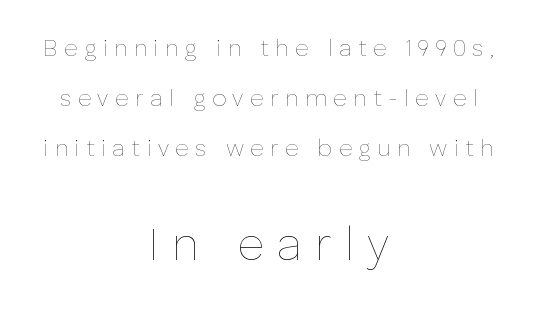
The image shows 46 px thin type, upright; set centered, loose line spacing (2.17x), unusually wide letter spacing (+0.28 em), not underlined; the second (bottom) block is 2.0x larger; low stroke contrast and a medium x-height.
